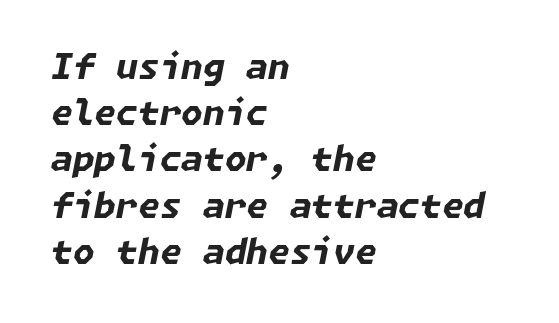
The image shows 35 px bold type, italic (leaning right); set left-aligned, normal line spacing (1.32x), normal letter spacing, not underlined; low stroke contrast and a medium x-height.
